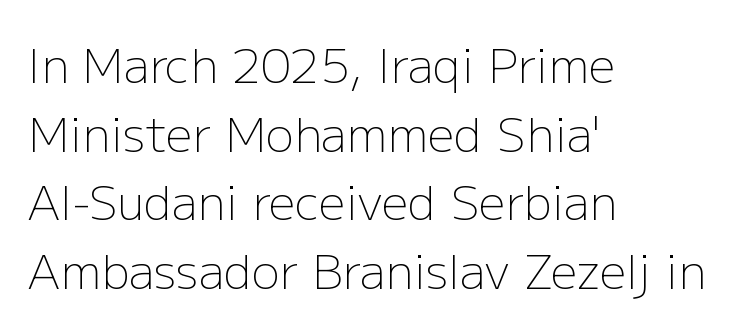
The image shows 47 px light sans-serif type, upright; set left-aligned, normal line spacing (1.46x), normal letter spacing, not underlined; low stroke contrast and a medium x-height.
